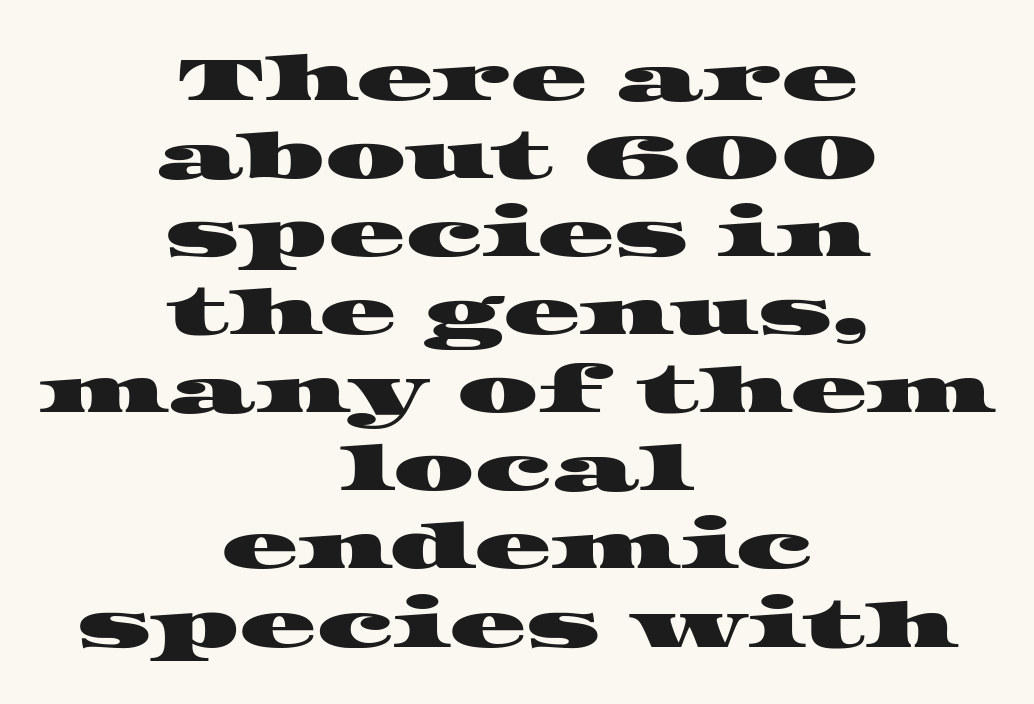
{"serif": "yes", "width": "wide", "stroke_contrast": "high", "x_height": "large", "monospaced": "no", "underline": "no", "align": "center", "line_spacing_ratio": 1.22, "letter_spacing": "normal", "letter_spacing_em": 0.0, "glyph_px": 64}
